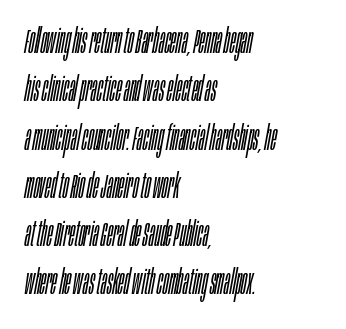
Do the characters align in a grid? No, the font is proportional. Layout note: lines flush left. The zone under the glyphs is completely vacant. The passage shown is not bold in any degree.
